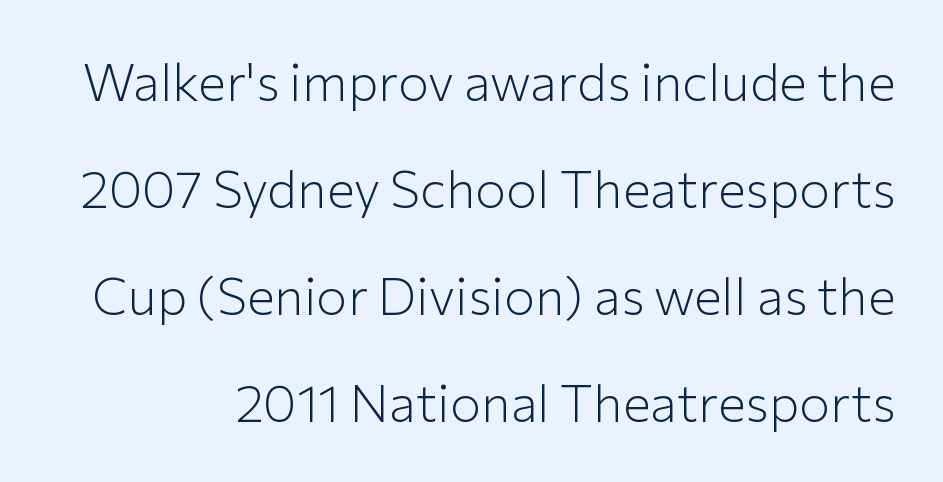
{"serif": "no", "italic": "no", "bold": "no", "weight": "light", "width": "normal", "stroke_contrast": "low", "x_height": "medium", "monospaced": "no", "underline": "no", "line_spacing": "loose", "line_spacing_ratio": 2.06, "letter_spacing": "normal", "letter_spacing_em": 0.0, "glyph_px": 52}
